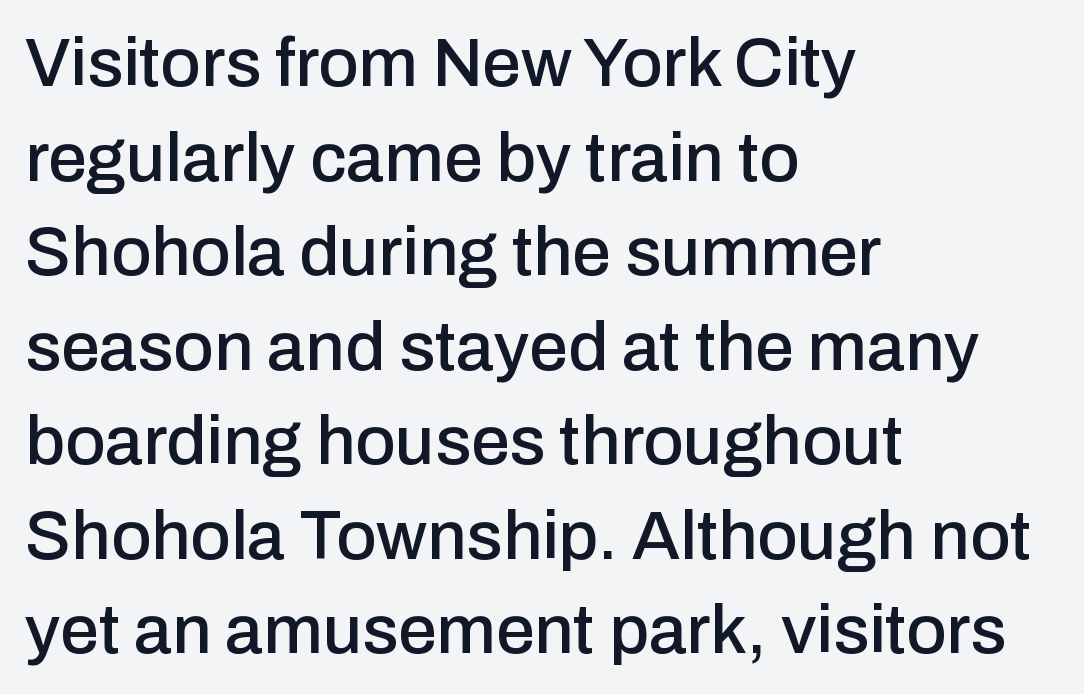
What kind of face is this? One without serifs — a sans. Caption: standard tracking, unaltered. Does the leading feel generous? No, just average. The font's upright variant was chosen for this text.
